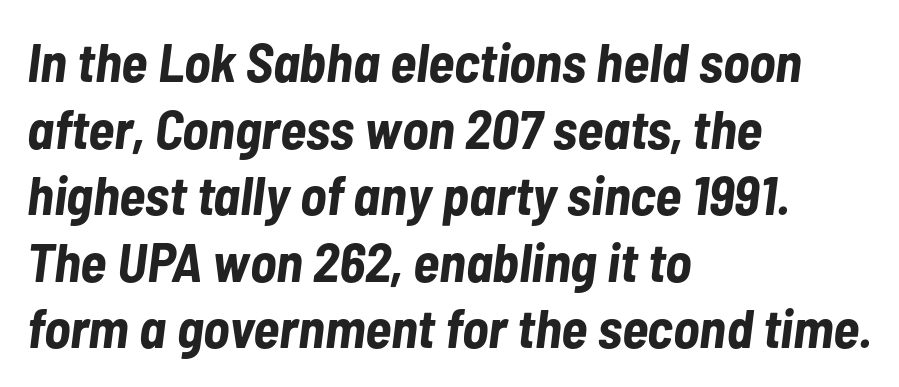
All the whitespace from short lines collects on the right. Spacing between characters is what you'd get straight out of the box. Looks like regular typesetting: each glyph gets only the width it needs. Decoration check: the copy has no underline. Every letter is thick-stroked: bold, no question. Every character sits at an angle, as italics do.
